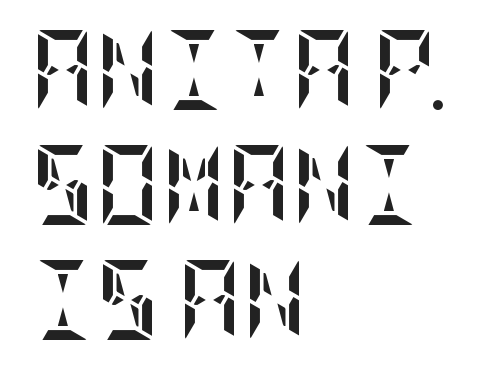
The image shows 80 px semibold, condensed type, upright; set left-aligned, normal line spacing (1.44x), normal letter spacing, not underlined; low stroke contrast and a large x-height.
